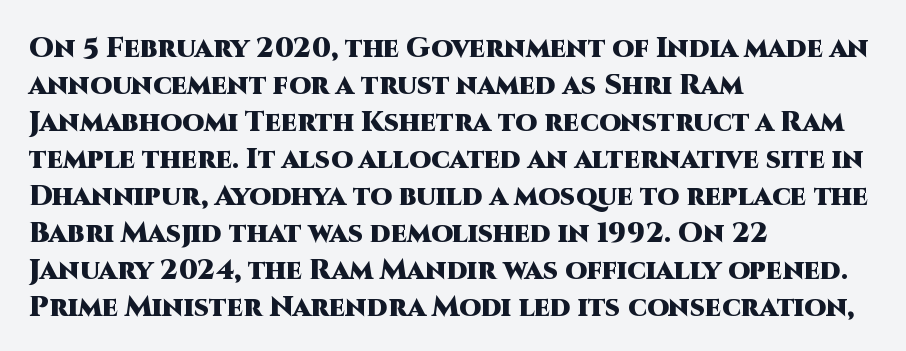
Q: Is the text bold? A: Yes.
Q: Is the text italic (slanted)? A: No, it is upright.
Q: Is the typeface a serif or a sans-serif typeface? A: Sans-serif.
Q: Is the text underlined? A: No.
Q: How is the paragraph aligned? A: Left-aligned.
Q: Is the spacing between letters normal or unusually wide? A: Normal.
Q: Is the spacing between lines tight, normal or loose? A: Normal.
Q: Width (condensed, normal, or wide)? A: Normal.
Q: Stroke contrast? A: High.
Q: x-height? A: Large.
Q: Monospaced? A: No.
